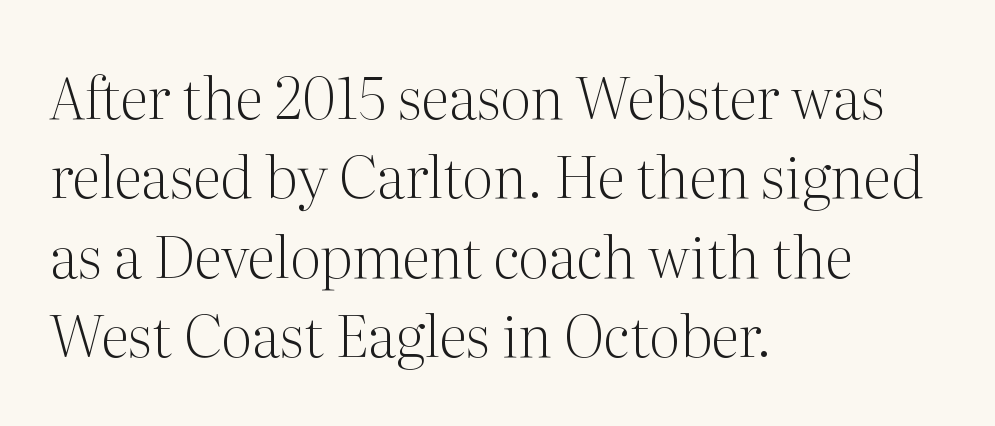
The image shows 58 px light serif type, upright; set left-aligned, normal line spacing (1.37x), normal letter spacing, not underlined; medium stroke contrast and a medium x-height.
